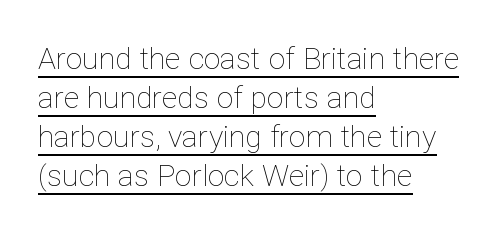
The image shows 30 px thin type, upright; set left-aligned, normal line spacing (1.3x), normal letter spacing, underlined; low stroke contrast and a medium x-height.
